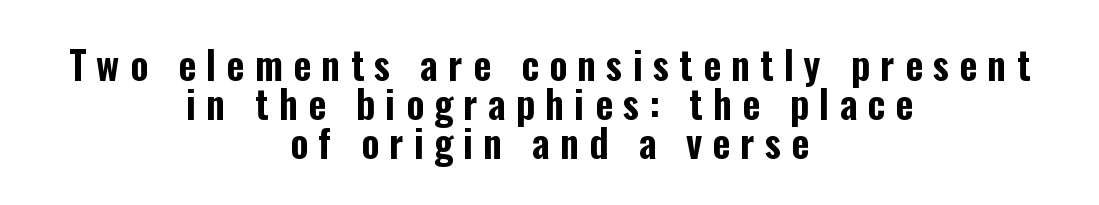
The image shows 39 px condensed sans-serif type, upright; set centered, tight line spacing (1.0x), unusually wide letter spacing (+0.26 em), not underlined; low stroke contrast and a medium x-height.
